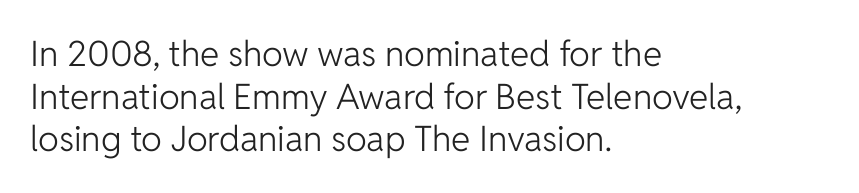
Q: Is the text bold? A: No.
Q: Is the text italic (slanted)? A: No, it is upright.
Q: Is the typeface a serif or a sans-serif typeface? A: Sans-serif.
Q: Is the text underlined? A: No.
Q: How is the paragraph aligned? A: Left-aligned.
Q: Is the spacing between letters normal or unusually wide? A: Normal.
Q: Width (condensed, normal, or wide)? A: Normal.
Q: Stroke contrast? A: Low.
Q: x-height? A: Medium.
Q: Monospaced? A: No.
